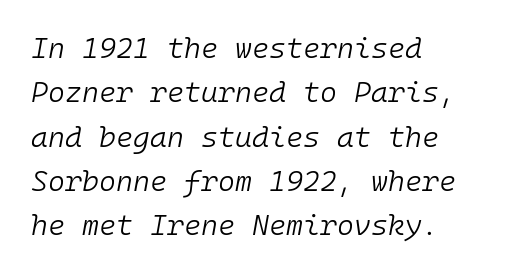
The image shows 29 px light type, italic (leaning right), monospaced; set left-aligned, normal line spacing (1.53x), normal letter spacing, not underlined; low stroke contrast and a medium x-height.
